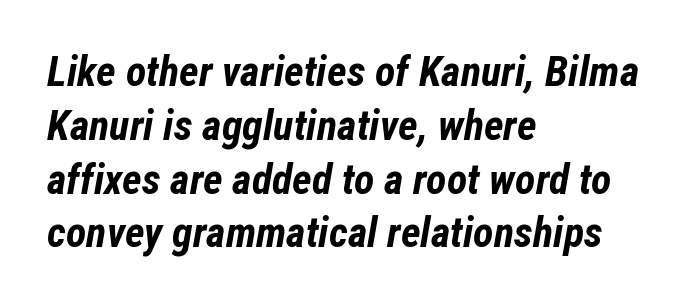
Q: Is the text bold? A: Yes.
Q: Is the text italic (slanted)? A: Yes, it leans right by about 12 degrees.
Q: Is the text underlined? A: No.
Q: How is the paragraph aligned? A: Left-aligned.
Q: Is the spacing between letters normal or unusually wide? A: Normal.
Q: Is the spacing between lines tight, normal or loose? A: Normal.
Q: Width (condensed, normal, or wide)? A: Condensed.
Q: Stroke contrast? A: Low.
Q: x-height? A: Medium.
Q: Monospaced? A: No.
